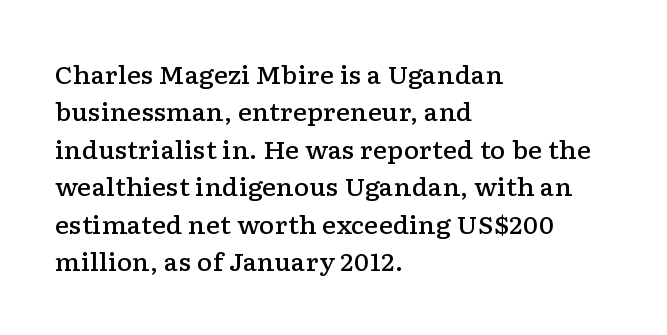
Q: Is the text bold? A: Semi-bold.
Q: Is the text italic (slanted)? A: No, it is upright.
Q: Is the text underlined? A: No.
Q: How is the paragraph aligned? A: Left-aligned.
Q: Is the spacing between letters normal or unusually wide? A: Normal.
Q: Is the spacing between lines tight, normal or loose? A: Normal.
